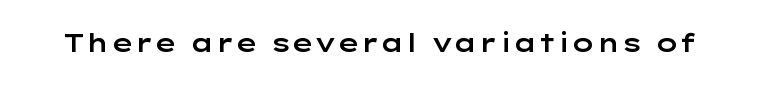
If you drew a line through each stem, it would be perfectly vertical. Characters follow at the spacing the type designer built in. The words here are not underlined.
